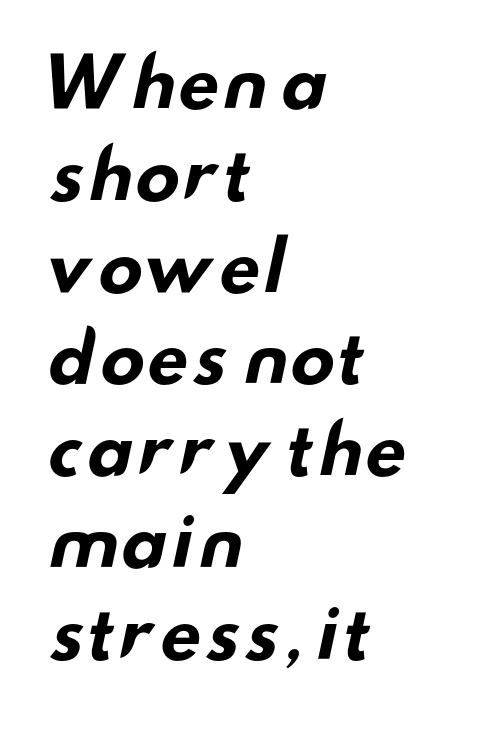
The image shows 68 px bold, wide sans-serif type; set left-aligned, normal line spacing (1.35x), normal letter spacing, not underlined; low stroke contrast and a small x-height.
